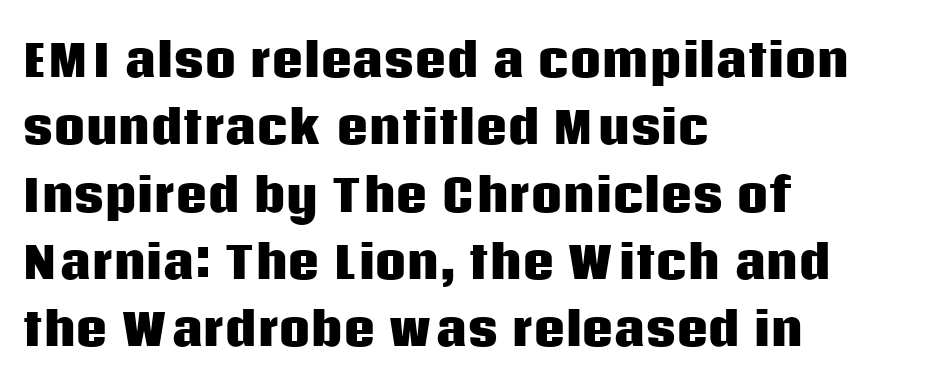
Q: Is the text bold? A: Yes.
Q: Is the text italic (slanted)? A: No, it is upright.
Q: Is the typeface a serif or a sans-serif typeface? A: Sans-serif.
Q: Is the text underlined? A: No.
Q: How is the paragraph aligned? A: Left-aligned.
Q: Is the spacing between letters normal or unusually wide? A: Normal.
Q: Is the spacing between lines tight, normal or loose? A: Normal.
Q: Width (condensed, normal, or wide)? A: Normal.
Q: Stroke contrast? A: Low.
Q: x-height? A: Large.
Q: Monospaced? A: No.
